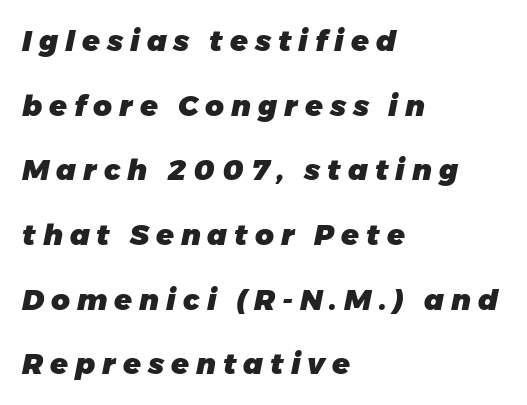
The image shows 29 px heavy type, italic (leaning right); set left-aligned, loose line spacing (2.23x), unusually wide letter spacing (+0.24 em), not underlined; low stroke contrast and a medium x-height.
